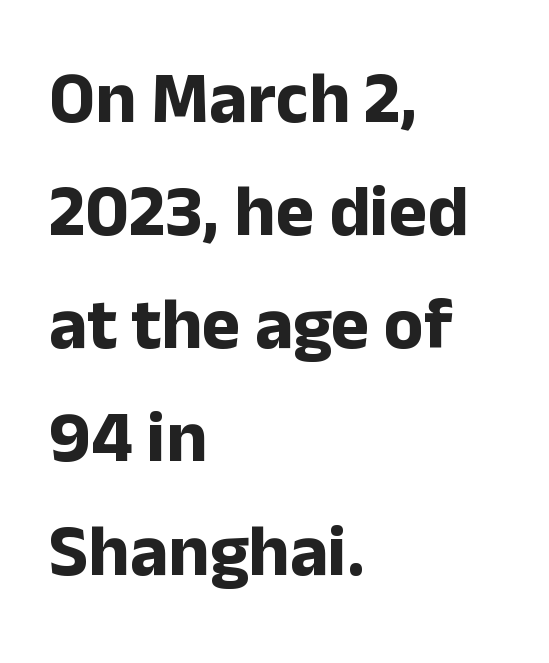
{"serif": "no", "italic": "no", "bold": "yes", "weight": "bold", "width": "normal", "stroke_contrast": "low", "x_height": "medium", "monospaced": "no", "underline": "no", "align": "left", "line_spacing": "normal", "line_spacing_ratio": 1.55, "letter_spacing": "normal", "letter_spacing_em": 0.0, "glyph_px": 73}
